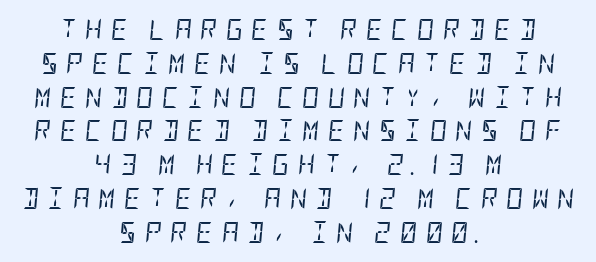
{"italic": "yes", "lean": "right", "slant_degrees": 5, "bold": "no", "underline": "no", "align": "center", "line_spacing": "normal", "line_spacing_ratio": 1.61, "letter_spacing": "wide", "letter_spacing_em": 0.4, "glyph_px": 21}
